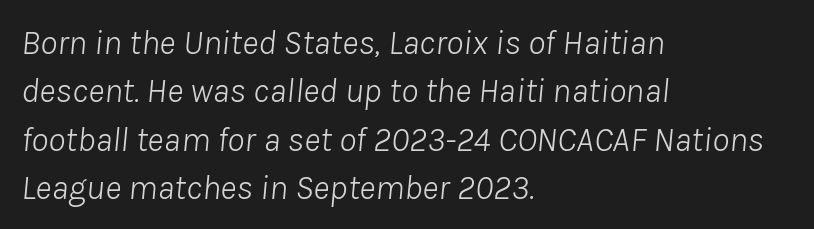
Q: Is the text bold? A: No.
Q: Is the text italic (slanted)? A: Yes, it leans right by about 8 degrees.
Q: Is the text underlined? A: No.
Q: How is the paragraph aligned? A: Left-aligned.
Q: Is the spacing between letters normal or unusually wide? A: Normal.
Q: Is the spacing between lines tight, normal or loose? A: Normal.
Q: Width (condensed, normal, or wide)? A: Normal.
Q: Stroke contrast? A: Low.
Q: x-height? A: Medium.
Q: Monospaced? A: No.
